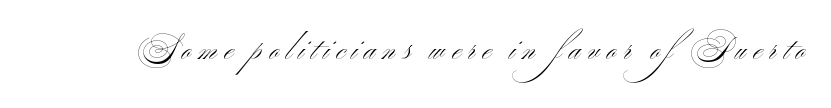
The image shows 30 px light, wide sans-serif type; set unusually wide letter spacing (+0.24 em), not underlined; medium stroke contrast and a small x-height.
